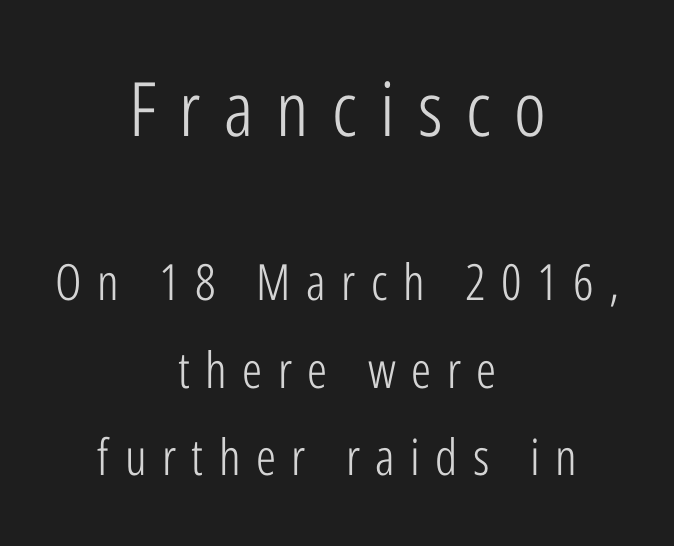
{"serif": "no", "italic": "no", "bold": "no", "weight": "light", "width": "condensed", "stroke_contrast": "low", "x_height": "medium", "monospaced": "no", "underline": "no", "align": "center", "line_spacing_ratio": 1.75, "letter_spacing": "wide", "letter_spacing_em": 0.31, "larger_block": "first", "size_ratio": 1.5, "glyph_px": 75}
